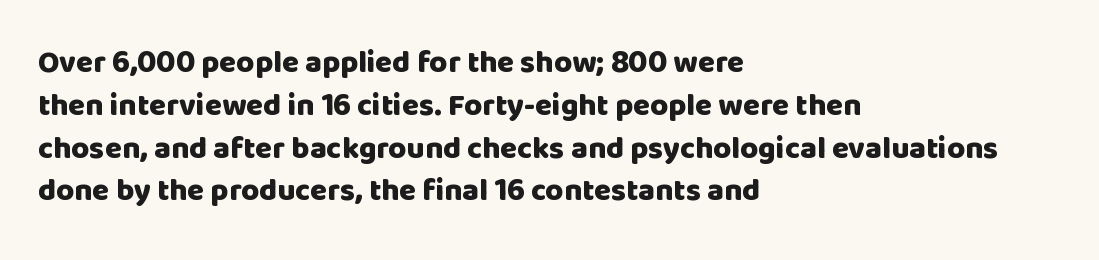
The image shows 31 px heavy sans-serif type, upright; set left-aligned, normal line spacing (1.38x), normal letter spacing, not underlined; low stroke contrast and a large x-height.
